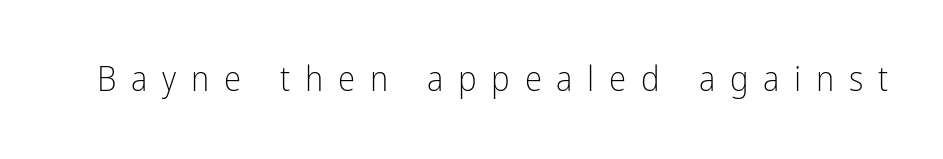
Q: Is the text bold? A: No.
Q: Is the text italic (slanted)? A: No, it is upright.
Q: Is the typeface a serif or a sans-serif typeface? A: Sans-serif.
Q: Is the text underlined? A: No.
Q: Is the spacing between letters normal or unusually wide? A: Unusually wide.
Q: Width (condensed, normal, or wide)? A: Condensed.
Q: Stroke contrast? A: Low.
Q: x-height? A: Medium.
Q: Monospaced? A: No.
